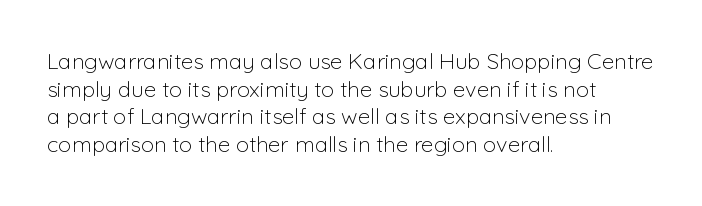
The image shows 22 px text type, upright; set left-aligned, normal line spacing (1.26x), normal letter spacing, not underlined.
